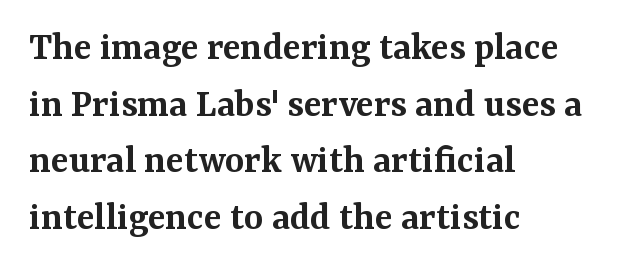
{"serif": "yes", "italic": "no", "bold": "semi", "weight": "semibold", "width": "normal", "stroke_contrast": "medium", "x_height": "medium", "monospaced": "no", "underline": "no", "align": "left", "line_spacing": "normal", "line_spacing_ratio": 1.38, "letter_spacing": "normal", "letter_spacing_em": 0.0, "glyph_px": 41}
